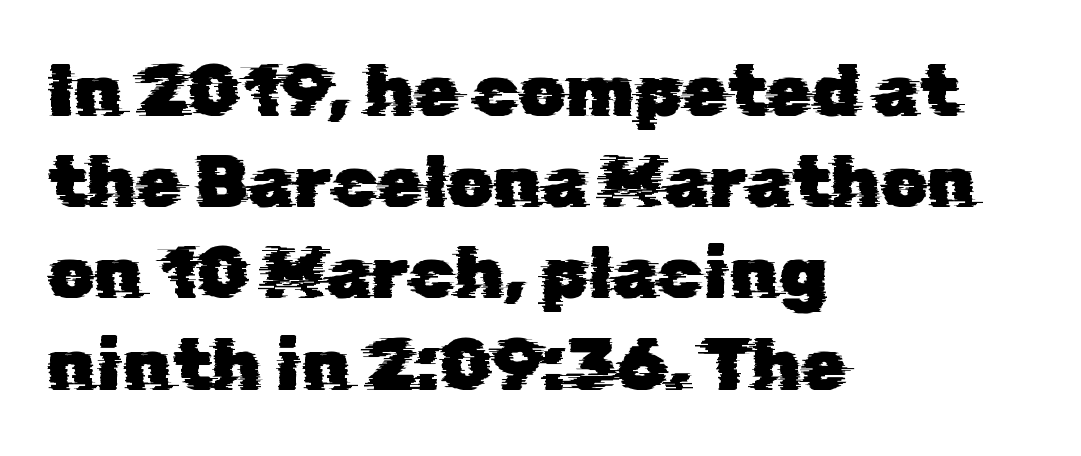
The image shows 73 px sans-serif type; set left-aligned, normal line spacing (1.25x), normal letter spacing, not underlined; low stroke contrast and a medium x-height.
